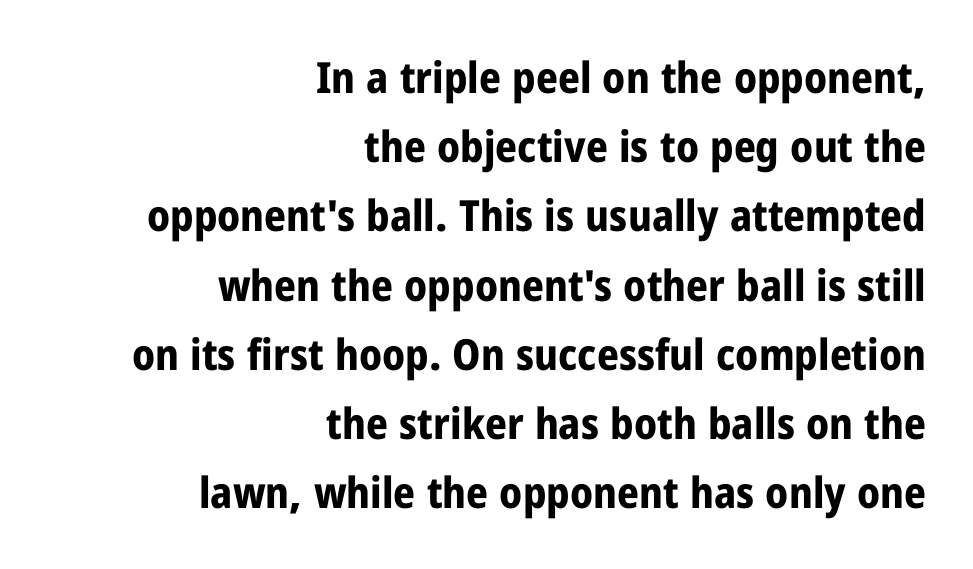
Q: Is the text bold? A: Yes.
Q: Is the text italic (slanted)? A: No, it is upright.
Q: Is the typeface a serif or a sans-serif typeface? A: Sans-serif.
Q: Is the text underlined? A: No.
Q: How is the paragraph aligned? A: Right-aligned.
Q: Is the spacing between letters normal or unusually wide? A: Normal.
Q: Is the spacing between lines tight, normal or loose? A: Normal.
Q: Width (condensed, normal, or wide)? A: Condensed.
Q: Stroke contrast? A: Low.
Q: x-height? A: Medium.
Q: Monospaced? A: No.
